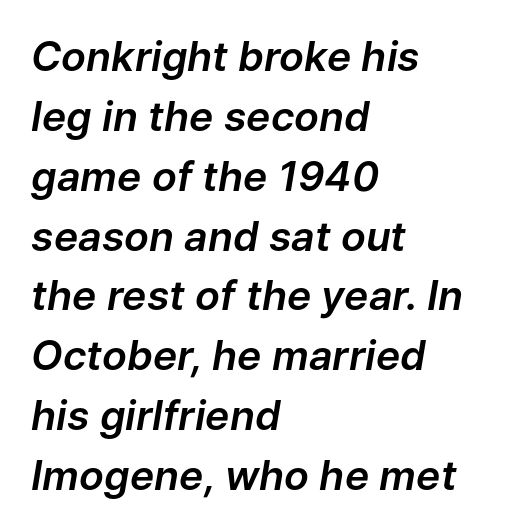
Q: Is the text italic (slanted)? A: Yes, it leans right by about 9 degrees.
Q: Is the text underlined? A: No.
Q: How is the paragraph aligned? A: Left-aligned.
Q: Is the spacing between letters normal or unusually wide? A: Normal.
Q: Is the spacing between lines tight, normal or loose? A: Normal.
Q: Width (condensed, normal, or wide)? A: Normal.
Q: Stroke contrast? A: Low.
Q: x-height? A: Medium.
Q: Monospaced? A: No.
